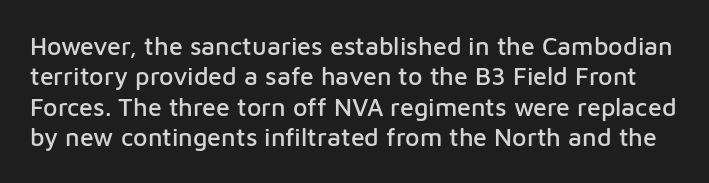
Q: Is the text italic (slanted)? A: No, it is upright.
Q: Is the text underlined? A: No.
Q: Is the spacing between letters normal or unusually wide? A: Normal.
